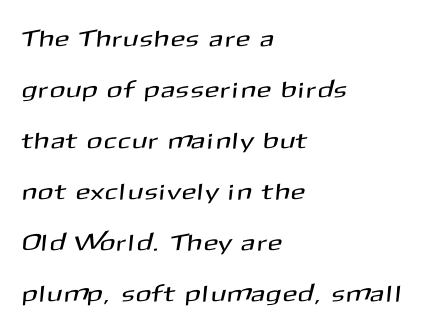
{"underline": "no", "align": "left", "line_spacing": "loose", "line_spacing_ratio": 2.22, "glyph_px": 23}
